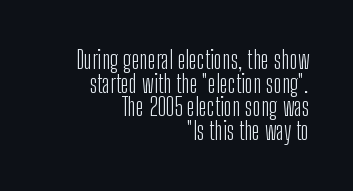
{"italic": "no", "bold": "no", "underline": "no", "align": "right", "line_spacing": "tight", "line_spacing_ratio": 0.95, "letter_spacing": "normal", "letter_spacing_em": 0.0, "glyph_px": 25}
